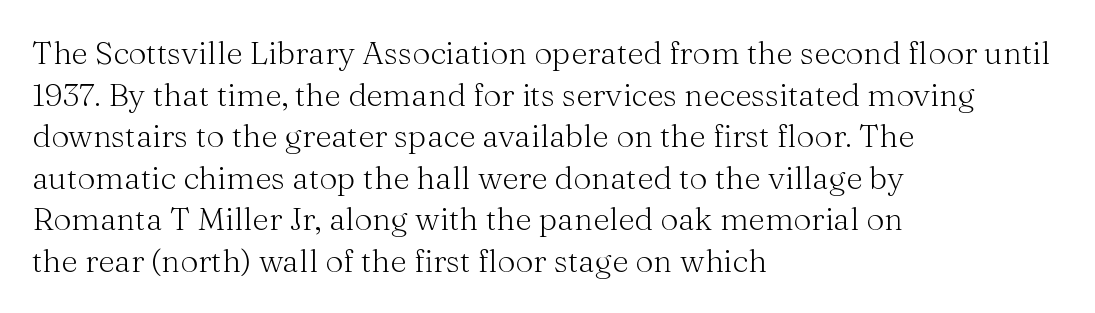
The image shows 32 px light serif type, upright; set left-aligned, normal line spacing (1.3x), normal letter spacing, not underlined; medium stroke contrast and a medium x-height.
